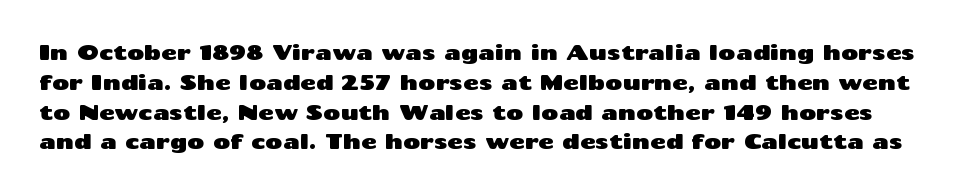
{"italic": "no", "underline": "no", "line_spacing": "normal", "line_spacing_ratio": 1.42, "letter_spacing": "normal", "letter_spacing_em": 0.0, "glyph_px": 21}
